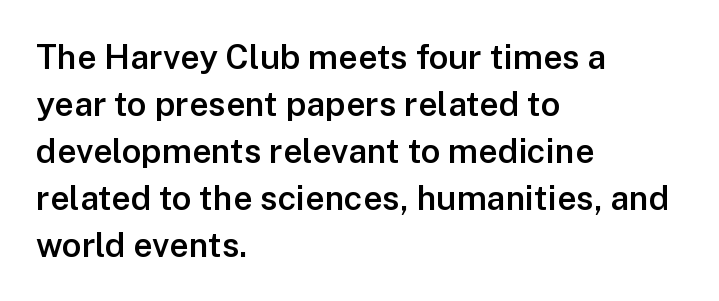
{"serif": "no", "italic": "no", "bold": "semi", "weight": "semibold", "width": "normal", "stroke_contrast": "low", "x_height": "medium", "monospaced": "no", "underline": "no", "align": "left", "line_spacing": "normal", "line_spacing_ratio": 1.38, "letter_spacing": "normal", "letter_spacing_em": 0.0, "glyph_px": 34}
